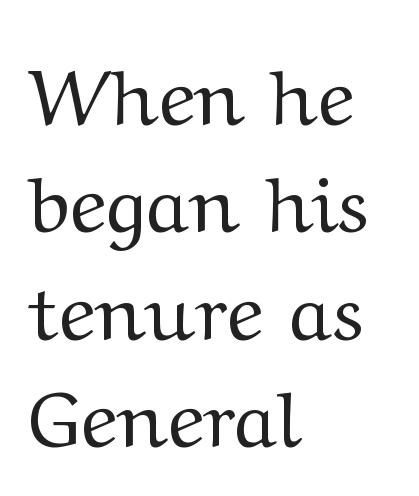
Q: Is the text bold? A: No.
Q: Is the text italic (slanted)? A: No, it is upright.
Q: Is the typeface a serif or a sans-serif typeface? A: Serif.
Q: Is the text underlined? A: No.
Q: How is the paragraph aligned? A: Left-aligned.
Q: Is the spacing between letters normal or unusually wide? A: Normal.
Q: Is the spacing between lines tight, normal or loose? A: Normal.
Q: Width (condensed, normal, or wide)? A: Wide.
Q: Stroke contrast? A: Medium.
Q: x-height? A: Medium.
Q: Monospaced? A: No.
